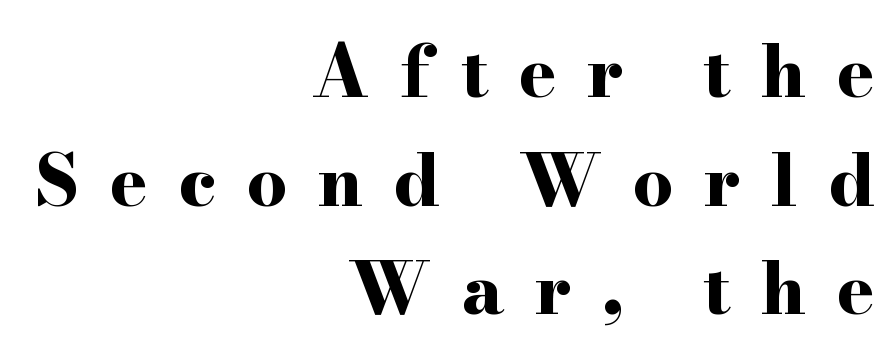
{"serif": "yes", "italic": "no", "bold": "yes", "weight": "bold", "width": "wide", "stroke_contrast": "high", "x_height": "small", "monospaced": "no", "underline": "no", "align": "right", "line_spacing": "normal", "line_spacing_ratio": 1.53, "letter_spacing": "wide", "letter_spacing_em": 0.43, "glyph_px": 71}
